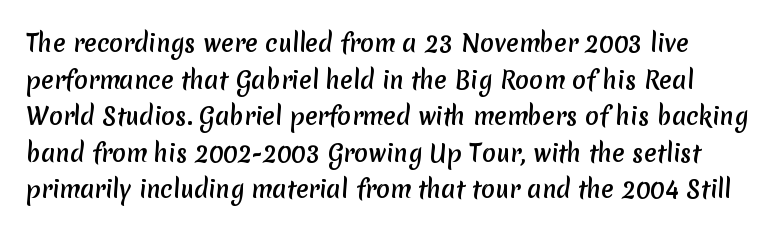
Check the space under the baseline: it is left empty. Leading: standard. The letters sit at their default tracking, neither squeezed nor spread.
